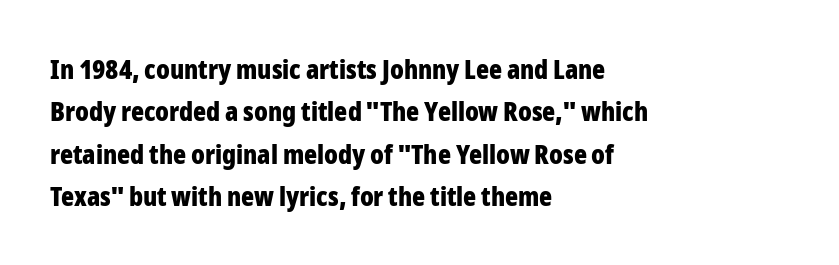
The image shows 27 px bold type, upright; set left-aligned, normal line spacing (1.57x), normal letter spacing, not underlined.
